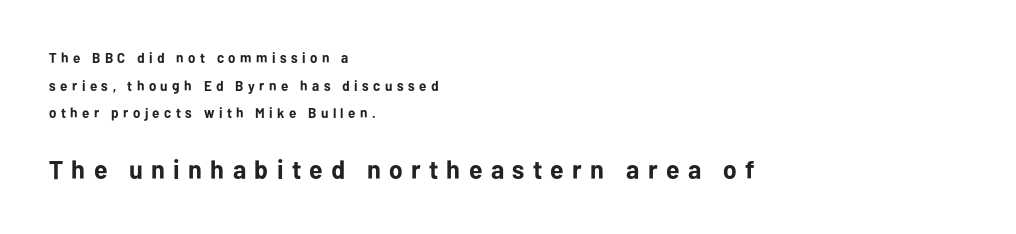
{"italic": "no", "bold": "yes", "underline": "no", "align": "left", "line_spacing": "loose", "line_spacing_ratio": 1.98, "letter_spacing": "wide", "letter_spacing_em": 0.32, "larger_block": "second", "size_ratio": 1.86, "glyph_px": 26}
